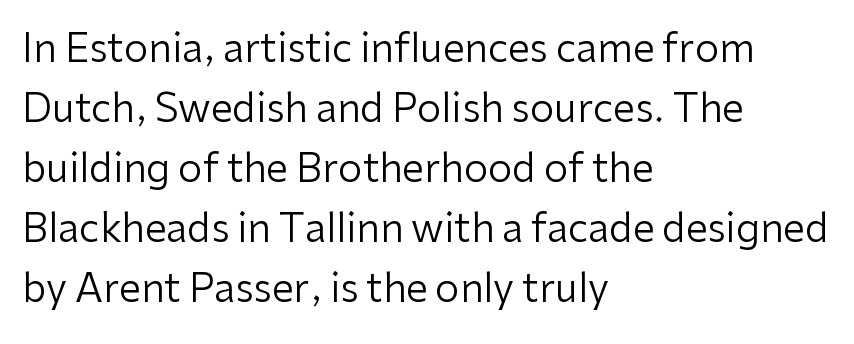
Q: Is the text bold? A: No.
Q: Is the text italic (slanted)? A: No, it is upright.
Q: Is the typeface a serif or a sans-serif typeface? A: Sans-serif.
Q: Is the text underlined? A: No.
Q: How is the paragraph aligned? A: Left-aligned.
Q: Is the spacing between letters normal or unusually wide? A: Normal.
Q: Is the spacing between lines tight, normal or loose? A: Normal.
Q: Width (condensed, normal, or wide)? A: Normal.
Q: Stroke contrast? A: Low.
Q: x-height? A: Medium.
Q: Monospaced? A: No.
